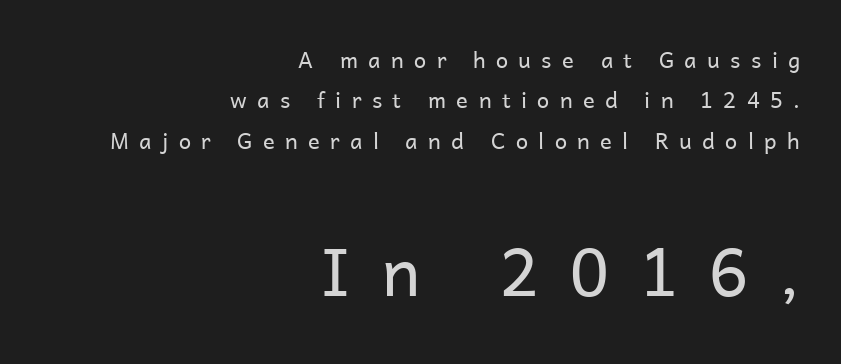
Compared with a typical body face, this is equally light or lighter still. This sample is right-justified, so line beginnings fall wherever the words allow. Which chunk is bigger? The second one — the bottom block dwarfs the top. The zone under the glyphs is completely vacant. The gaps between neighbouring characters are conspicuously large. The lettering stays uniformly vertical, giving the passage a roman look.
